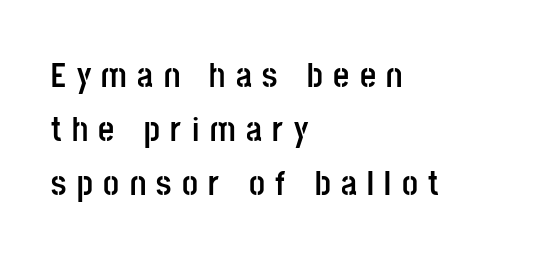
{"serif": "no", "italic": "no", "bold": "yes", "weight": "semibold", "width": "condensed", "stroke_contrast": "low", "x_height": "large", "monospaced": "no", "underline": "no", "align": "left", "line_spacing": "normal", "line_spacing_ratio": 1.55, "letter_spacing": "wide", "letter_spacing_em": 0.3, "glyph_px": 35}
